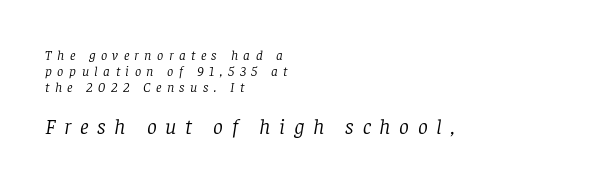
Top chunk: small. Bottom chunk: large. Tall strokes in this sample are angled rather than plumb. This sample trades vertical openness for compactness between lines. Unmarked baselines from the first word to the last.
